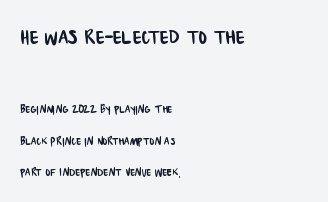
A classic flush-left, rag-right setting is used for this passage. Descenders are the only things crossing below the line. Here the first block reads like a headline and the second like body copy. The letters sit at their default tracking, neither squeezed nor spread.
